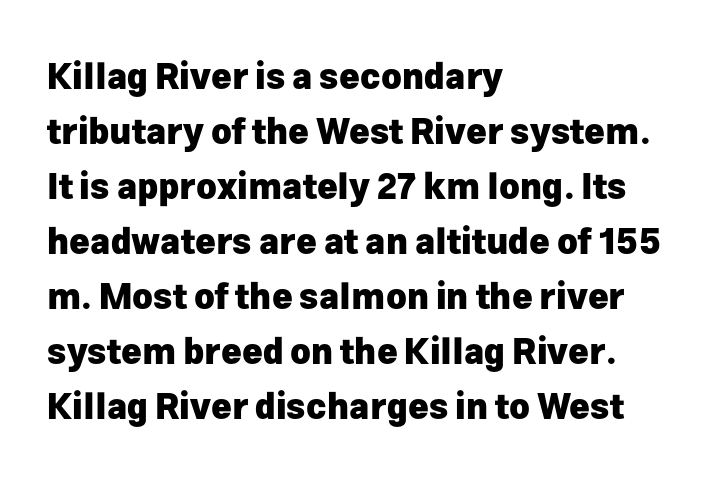
Type without underlining. Typeset ragged right — the left edge is the straight one. Is this a fixed-width face? No — the glyphs have proportional, varying widths. Between one letter and the next there's only the usual sliver of space.
